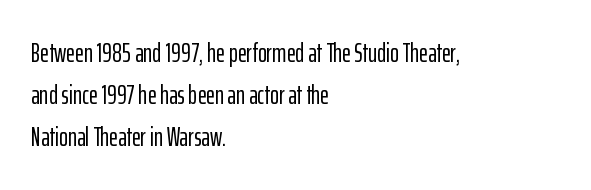
The image shows 27 px text type, upright; set left-aligned, normal line spacing (1.56x), normal letter spacing, not underlined.
